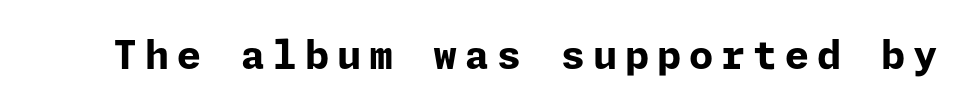
The image shows 39 px bold sans-serif type, upright; set unusually wide letter spacing (+0.2 em), not underlined; low stroke contrast and a medium x-height.
